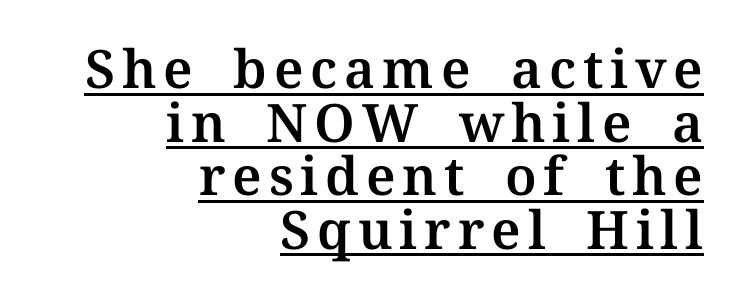
Successive baselines arrive quickly, one right under another. Old-style or modern, the face here clearly has serifs. These lines were composed using upright roman letters. Decoration check: the copy is underlined.
